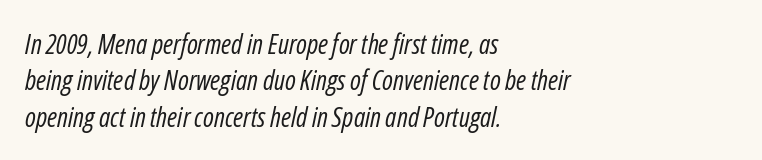
The image shows 27 px text type, italic (leaning right); set left-aligned, normal line spacing (1.35x), normal letter spacing, not underlined.
